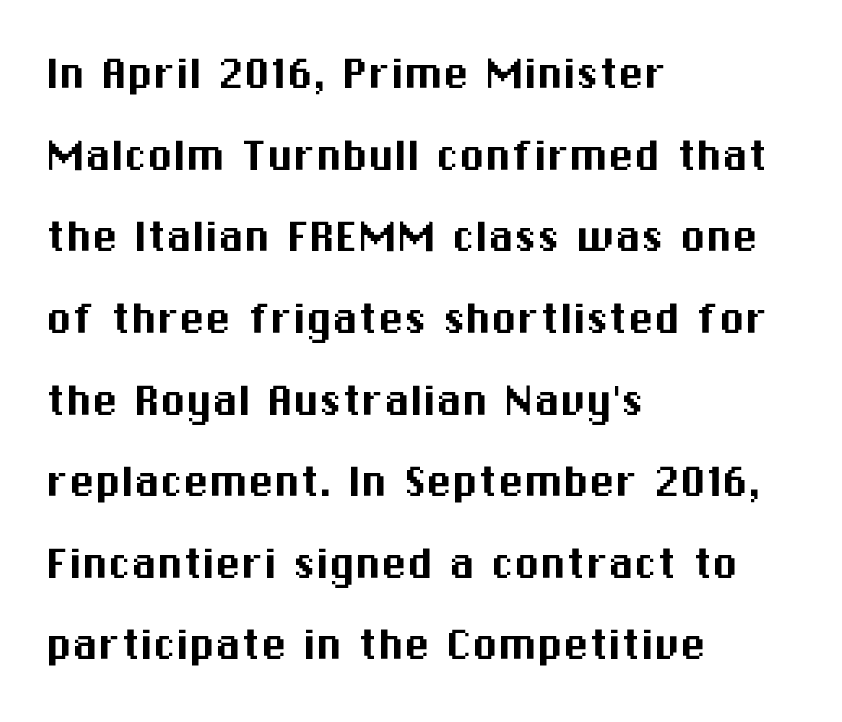
Q: Is the text italic (slanted)? A: No, it is upright.
Q: Is the typeface a serif or a sans-serif typeface? A: Sans-serif.
Q: Is the text underlined? A: No.
Q: How is the paragraph aligned? A: Left-aligned.
Q: Is the spacing between letters normal or unusually wide? A: Normal.
Q: Is the spacing between lines tight, normal or loose? A: Normal.
Q: Width (condensed, normal, or wide)? A: Normal.
Q: Stroke contrast? A: Medium.
Q: x-height? A: Medium.
Q: Monospaced? A: No.
